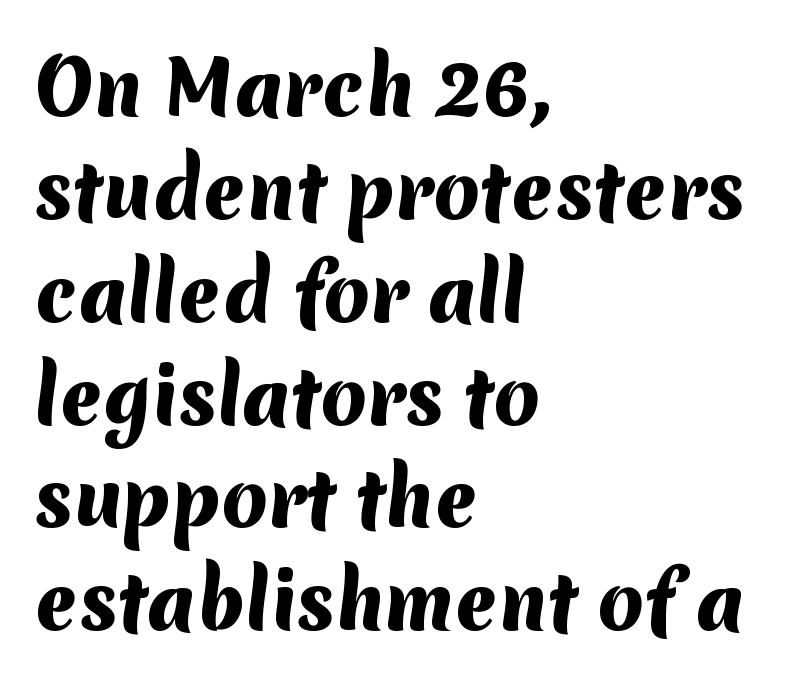
Plain, unruled lines of type. The characters look thick and weighty, a clear bold. What kind of face is this? One without serifs — a sans. Regarding leading, the lines here are spaced in the standard way.
